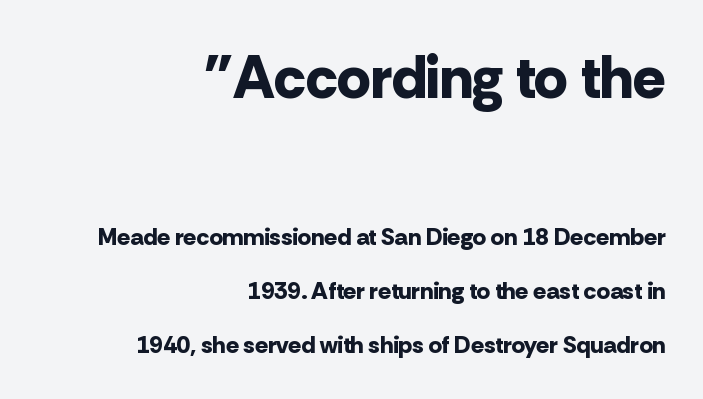
The image shows 60 px bold sans-serif type, upright; set right-aligned, loose line spacing (2.25x), normal letter spacing, not underlined; the first (top) block is 2.5x larger; low stroke contrast and a medium x-height.
